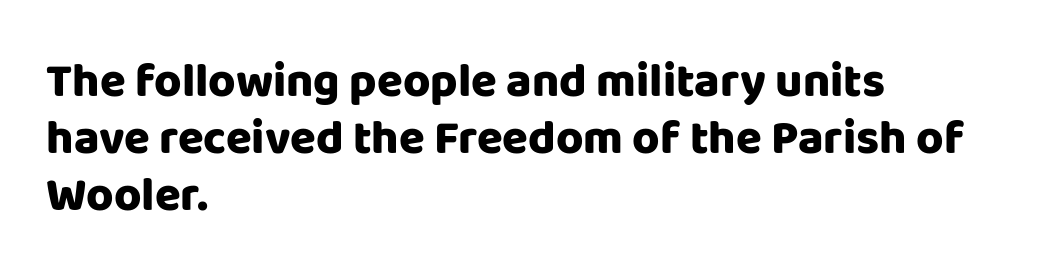
The image shows 47 px heavy sans-serif type, upright; set left-aligned, line spacing 1.21x, normal letter spacing, not underlined; low stroke contrast and a large x-height.
